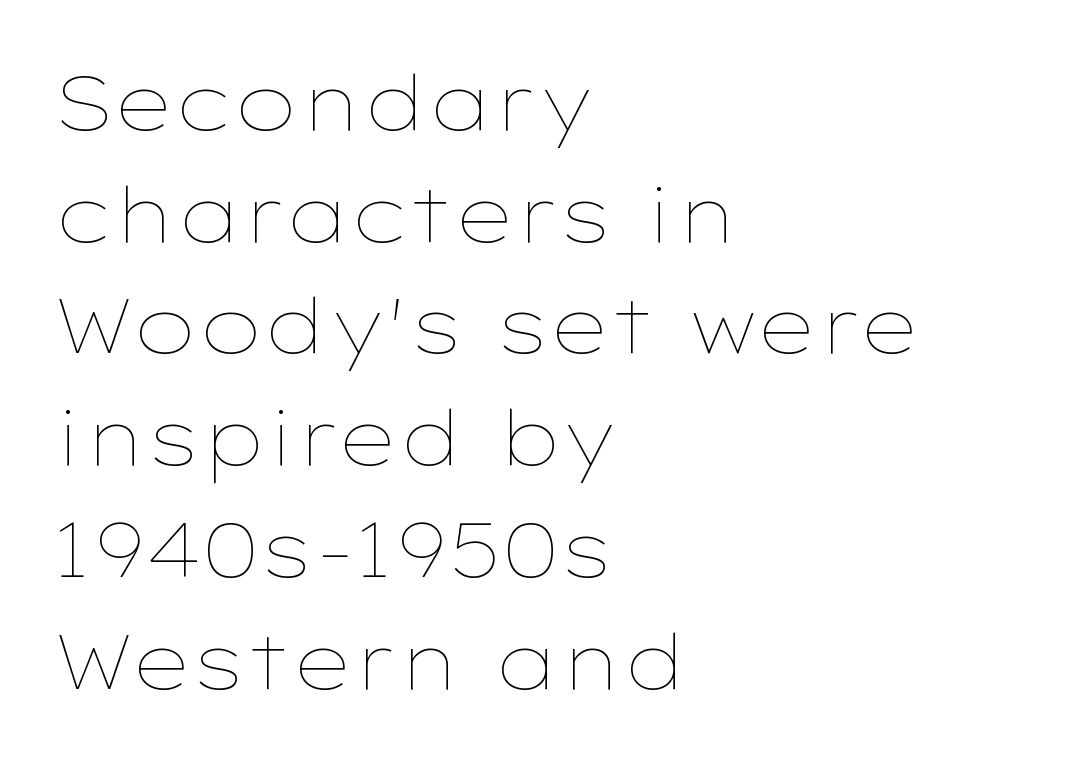
{"italic": "no", "bold": "no", "weight": "thin", "width": "wide", "stroke_contrast": "low", "x_height": "medium", "monospaced": "no", "underline": "no", "align": "left", "line_spacing": "normal", "line_spacing_ratio": 1.47, "letter_spacing": "normal", "letter_spacing_em": 0.0, "glyph_px": 76}
